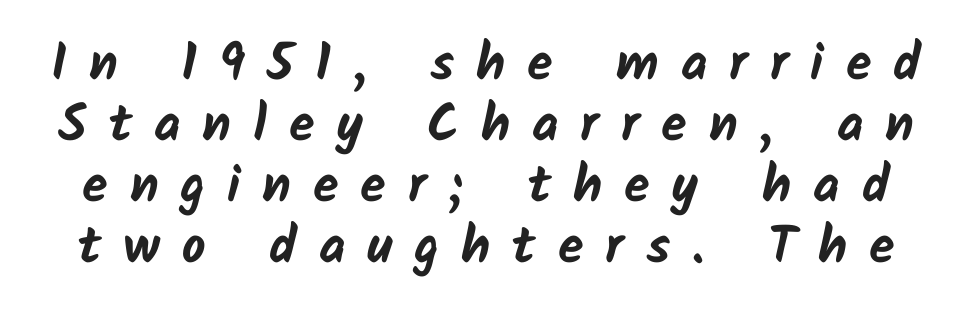
{"serif": "no", "bold": "yes", "weight": "bold", "width": "normal", "stroke_contrast": "low", "x_height": "medium", "monospaced": "no", "underline": "no", "line_spacing_ratio": 1.17, "letter_spacing": "wide", "letter_spacing_em": 0.42, "glyph_px": 52}
